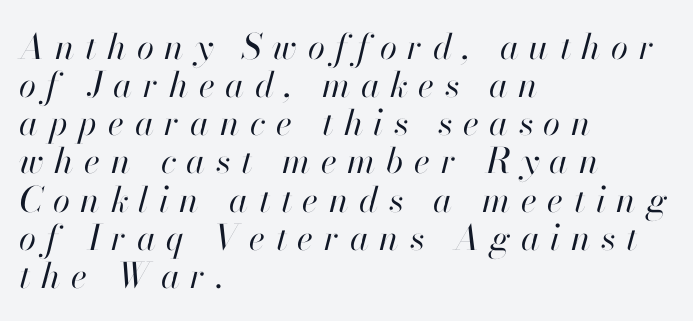
The face used here is proportionally spaced, like ordinary book or web type. The passage shown stacks its lines with hardly any gap. Letter spacing: wide. Any mark beneath the type? The region is blank. Bold? No — there's no thickening of the strokes. Posture: slanted.
